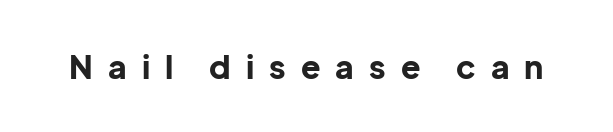
{"serif": "no", "italic": "no", "bold": "yes", "weight": "bold", "width": "normal", "stroke_contrast": "low", "x_height": "medium", "monospaced": "no", "underline": "no", "letter_spacing": "wide", "letter_spacing_em": 0.47, "glyph_px": 32}
